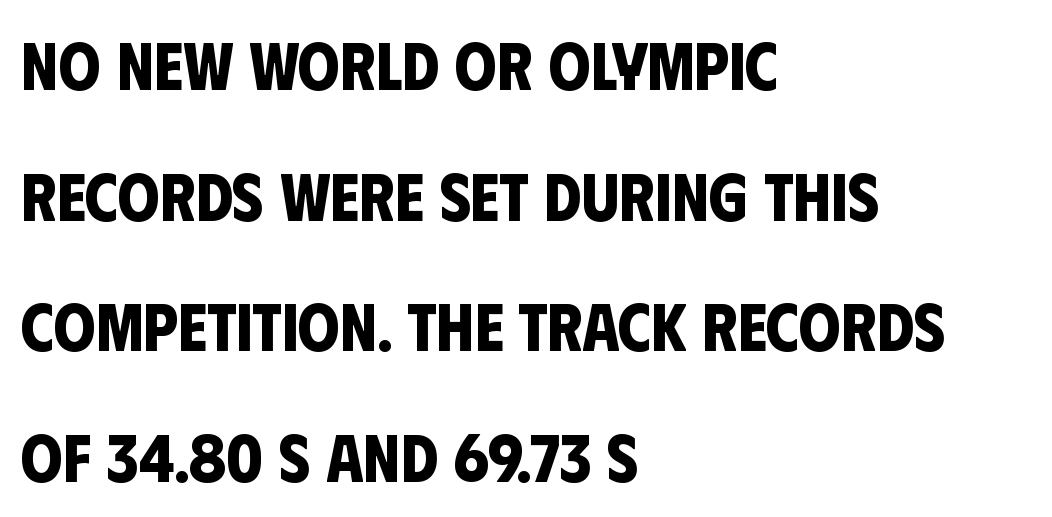
Q: Is the text bold? A: Yes.
Q: Is the typeface a serif or a sans-serif typeface? A: Sans-serif.
Q: Is the text underlined? A: No.
Q: How is the paragraph aligned? A: Left-aligned.
Q: Is the spacing between letters normal or unusually wide? A: Normal.
Q: Is the spacing between lines tight, normal or loose? A: Loose.
Q: Width (condensed, normal, or wide)? A: Condensed.
Q: Stroke contrast? A: Low.
Q: x-height? A: Large.
Q: Monospaced? A: No.
